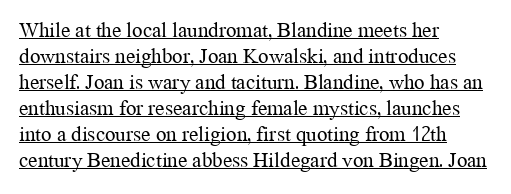
The typesetter chose a ragged-right arrangement here. The letters stand upright; this is a roman face. Beneath each row of characters lies a ruled line. Inter-character spacing is left at the font's built-in metrics. Letters have the restrained weight of plain body copy at most.
